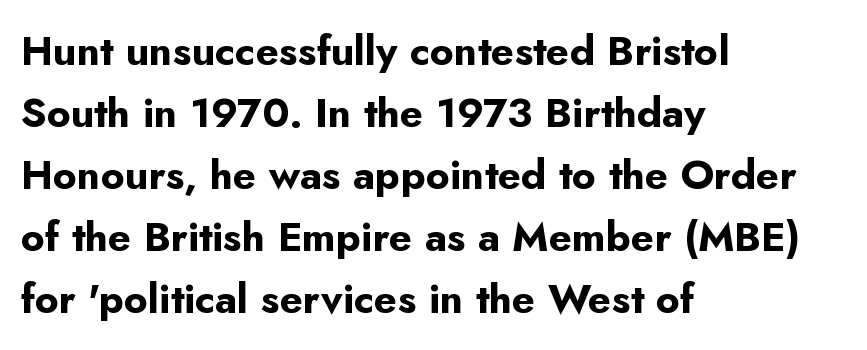
{"serif": "no", "italic": "no", "bold": "yes", "weight": "bold", "width": "normal", "stroke_contrast": "low", "x_height": "small", "monospaced": "no", "underline": "no", "align": "left", "line_spacing": "normal", "line_spacing_ratio": 1.51, "letter_spacing": "normal", "letter_spacing_em": 0.0, "glyph_px": 41}
